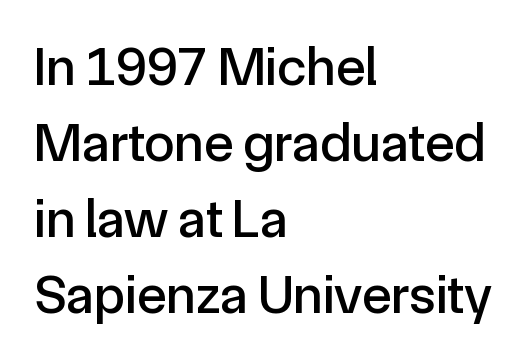
Q: Is the text italic (slanted)? A: No, it is upright.
Q: Is the typeface a serif or a sans-serif typeface? A: Sans-serif.
Q: Is the text underlined? A: No.
Q: How is the paragraph aligned? A: Left-aligned.
Q: Is the spacing between letters normal or unusually wide? A: Normal.
Q: Is the spacing between lines tight, normal or loose? A: Normal.
Q: Width (condensed, normal, or wide)? A: Normal.
Q: x-height? A: Medium.
Q: Monospaced? A: No.
